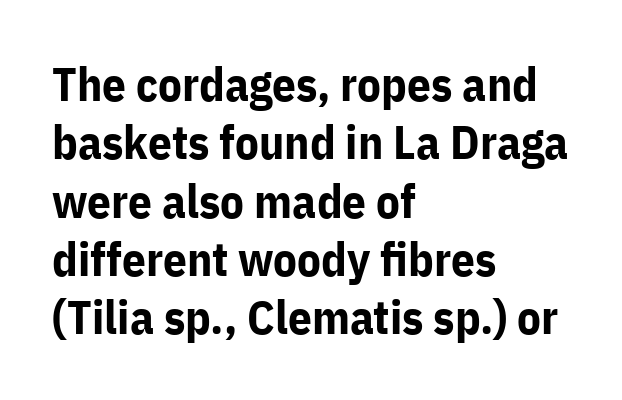
The image shows 47 px bold sans-serif type, upright; set left-aligned, line spacing 1.24x, normal letter spacing, not underlined; low stroke contrast and a medium x-height.
